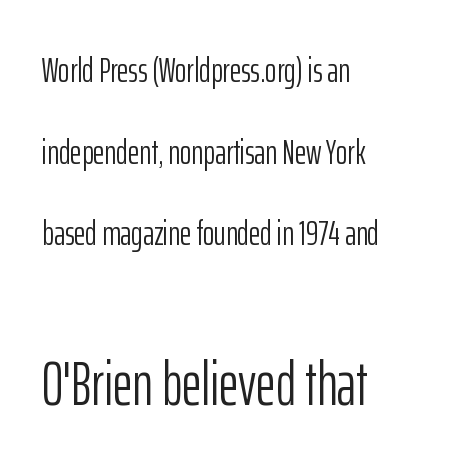
Q: Is the text bold? A: No.
Q: Is the text italic (slanted)? A: No, it is upright.
Q: Is the typeface a serif or a sans-serif typeface? A: Sans-serif.
Q: Is the text underlined? A: No.
Q: How is the paragraph aligned? A: Left-aligned.
Q: Is the spacing between letters normal or unusually wide? A: Normal.
Q: Is the spacing between lines tight, normal or loose? A: Loose.
Q: Which block of text is set in a larger size, the first (top) or the second (bottom)? A: The second (bottom) one.
Q: Width (condensed, normal, or wide)? A: Condensed.
Q: Stroke contrast? A: Low.
Q: x-height? A: Medium.
Q: Monospaced? A: No.
